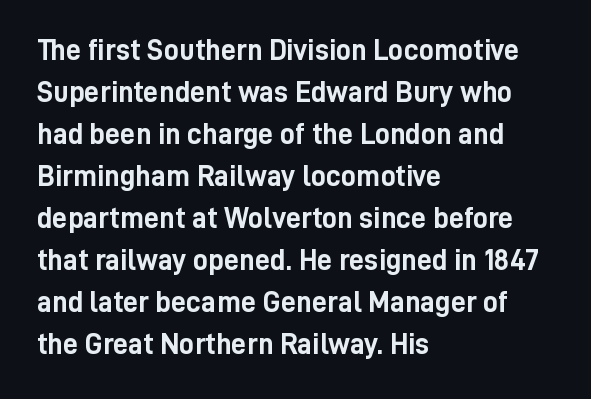
In terms of posture, this sample is upright. Is the letter spacing exaggerated? No — it looks like the ordinary default. The font is running at its bold setting. Stroke terminals: plain, sans-serif.
